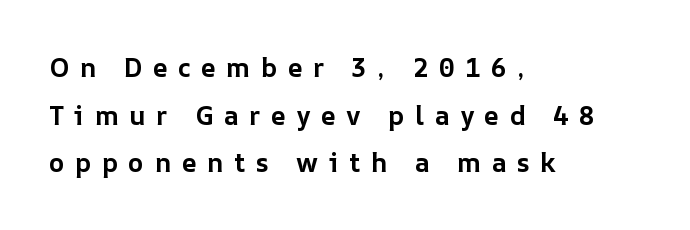
The image shows 26 px bold type, upright; set left-aligned, line spacing 1.83x, unusually wide letter spacing (+0.4 em), not underlined.
